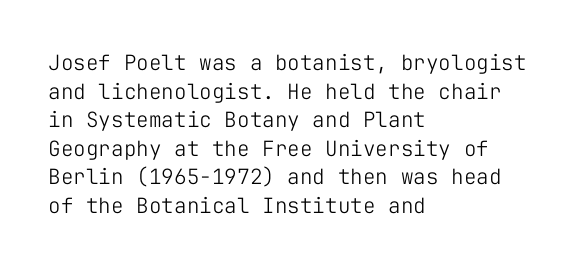
The image shows 21 px text type, upright; set left-aligned, normal line spacing (1.36x), normal letter spacing, not underlined.
